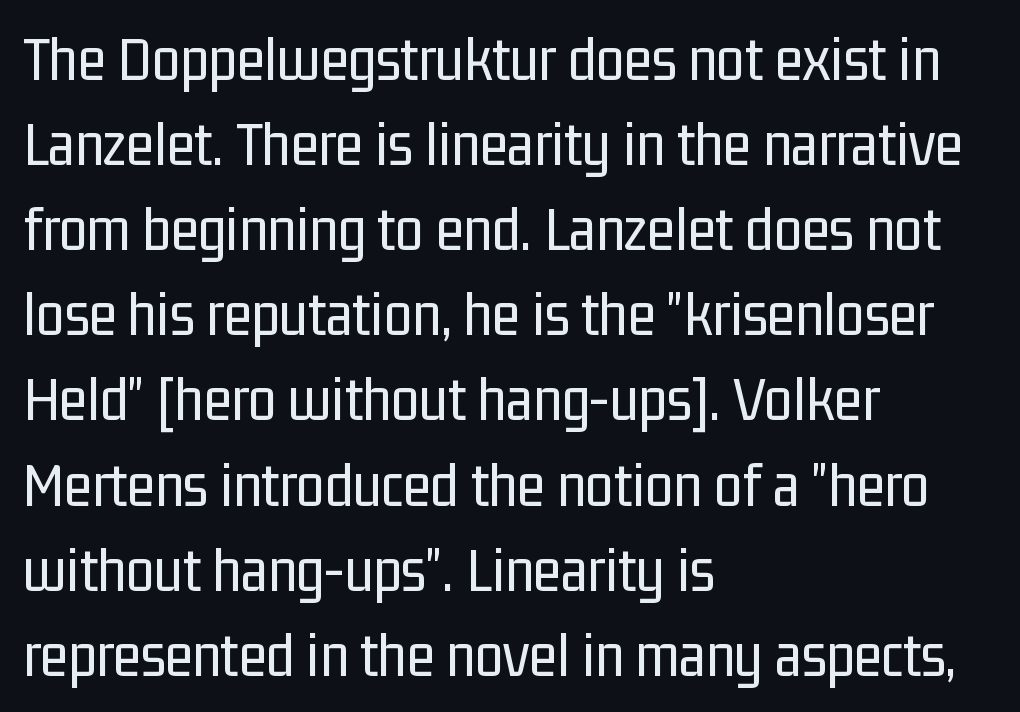
The image shows 64 px regular-weight, condensed sans-serif type, upright; set left-aligned, normal line spacing (1.33x), normal letter spacing, not underlined; low stroke contrast and a medium x-height.
